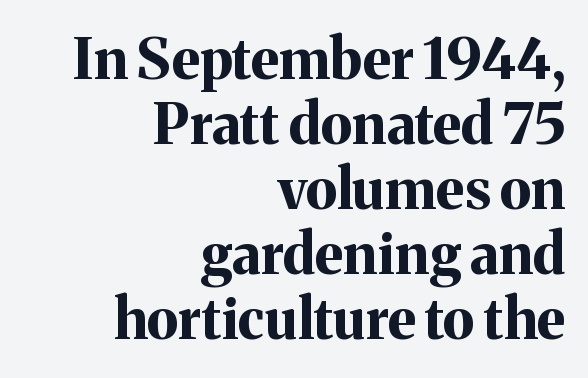
{"serif": "yes", "italic": "no", "bold": "yes", "weight": "bold", "width": "normal", "stroke_contrast": "medium", "x_height": "medium", "monospaced": "no", "underline": "no", "align": "right", "line_spacing_ratio": 1.16, "letter_spacing": "normal", "letter_spacing_em": 0.0, "glyph_px": 56}
